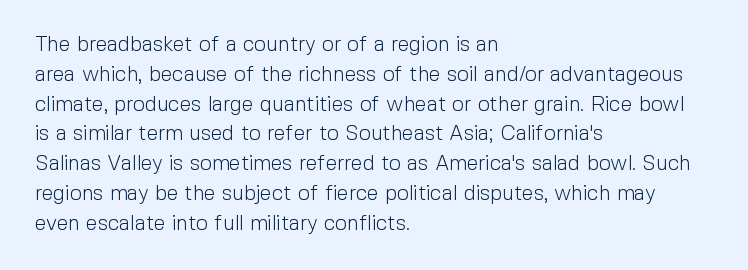
{"italic": "no", "bold": "no", "underline": "no", "align": "left", "line_spacing": "normal", "line_spacing_ratio": 1.42, "letter_spacing": "normal", "letter_spacing_em": 0.0, "glyph_px": 21}
